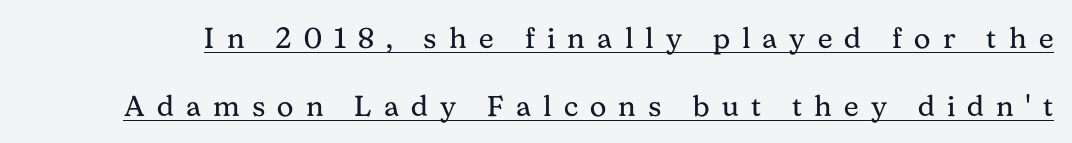
The image shows 29 px regular-weight serif type, upright; set loose line spacing (2.34x), unusually wide letter spacing (+0.42 em), underlined; medium stroke contrast and a medium x-height.
